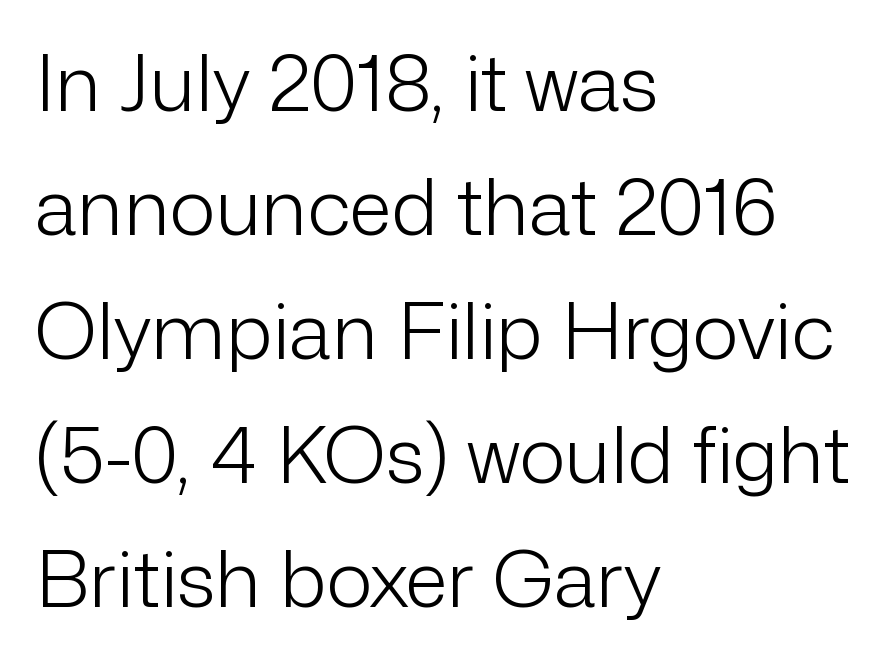
{"serif": "no", "italic": "no", "bold": "no", "weight": "light", "width": "normal", "stroke_contrast": "low", "x_height": "medium", "monospaced": "no", "underline": "no", "align": "left", "line_spacing": "normal", "line_spacing_ratio": 1.59, "letter_spacing": "normal", "letter_spacing_em": 0.0, "glyph_px": 78}
